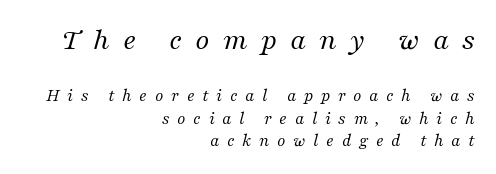
The image shows 31 px regular-weight serif type, italic (leaning right); set right-aligned, normal line spacing (1.26x), unusually wide letter spacing (+0.42 em), not underlined; the first (top) block is 1.72x larger; medium stroke contrast and a medium x-height.
